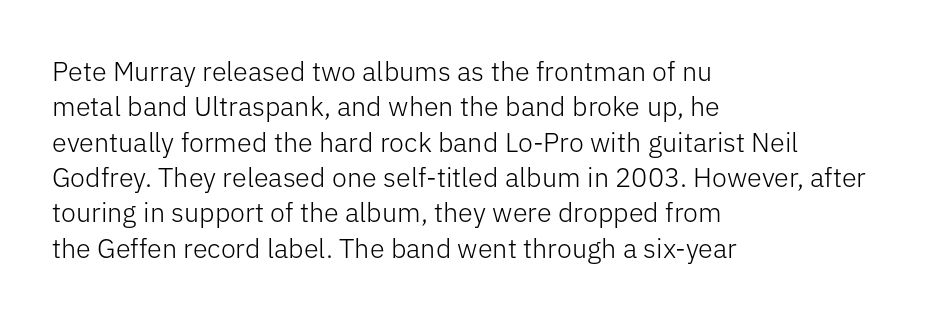
Line beginnings align vertically; line endings do not. The typography opts for an upright posture over an oblique one. Baseline-to-baseline distance is the conventional proportion of letter height. The characters are drawn with everyday or finer stroke widths. Here the glyphs are tracked normally, forming tight word shapes.
